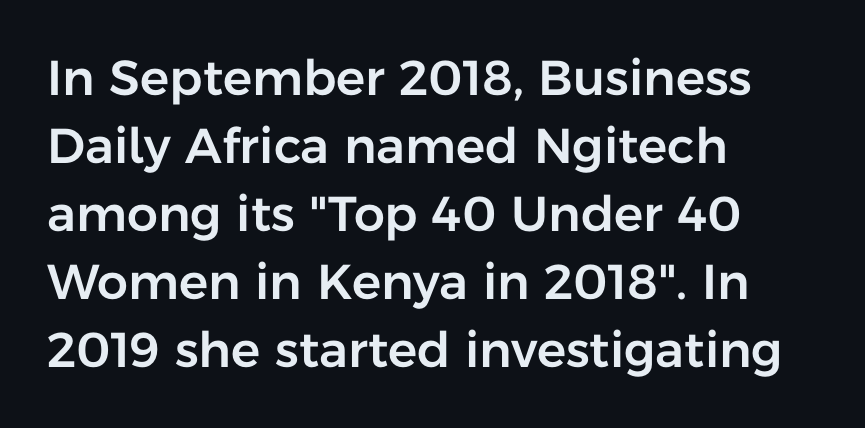
The image shows 49 px sans-serif type, upright; set left-aligned, normal line spacing (1.39x), normal letter spacing, not underlined; low stroke contrast and a medium x-height.
